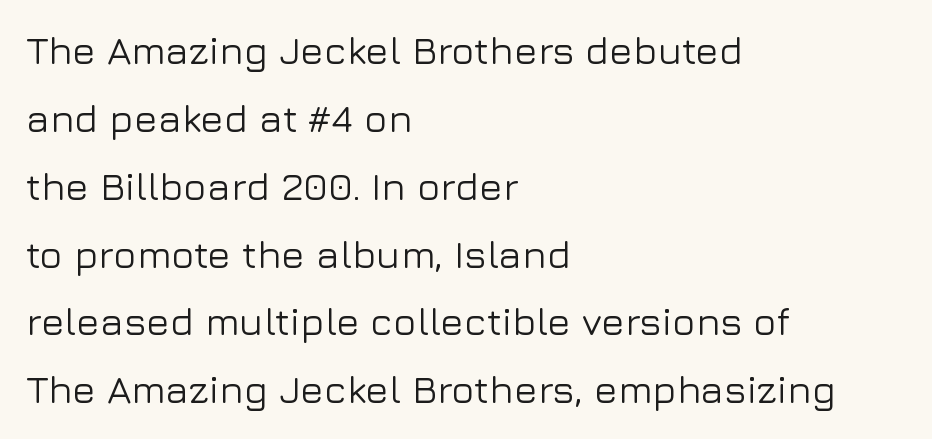
{"serif": "no", "italic": "no", "width": "normal", "stroke_contrast": "low", "x_height": "medium", "monospaced": "no", "underline": "no", "align": "left", "line_spacing_ratio": 1.74, "letter_spacing": "normal", "letter_spacing_em": 0.0, "glyph_px": 39}
